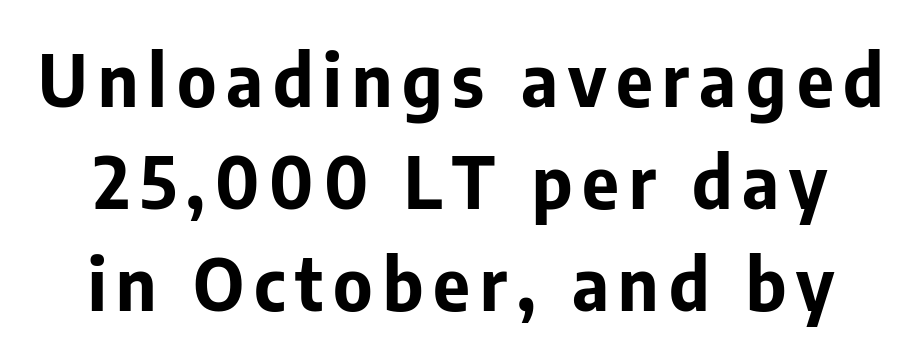
The image shows 71 px bold sans-serif type, upright; set normal line spacing (1.44x), not underlined; low stroke contrast and a medium x-height.
